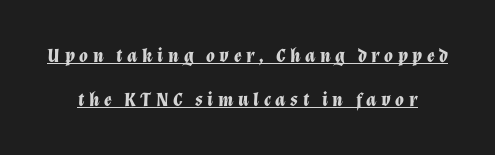
Q: Is the text bold? A: Yes.
Q: Is the text italic (slanted)? A: Yes, it leans right by about 12 degrees.
Q: Is the text underlined? A: Yes.
Q: Is the spacing between letters normal or unusually wide? A: Unusually wide.
Q: Is the spacing between lines tight, normal or loose? A: Loose.
